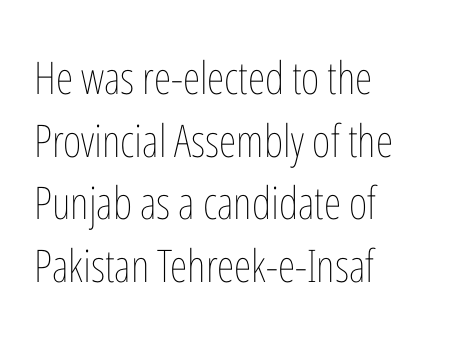
The baseline area is clear. Each letter keeps its own natural width here, so spacing adapts to shape. No extra tracking has been applied to these lines. Posture: vertical. Line starts are locked; line ends wander. A light-to-regular cut is what we see here.
